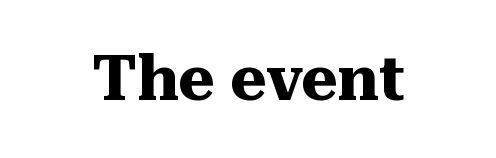
The image shows 62 px heavy serif type, upright; set normal letter spacing, not underlined; medium stroke contrast and a medium x-height.
